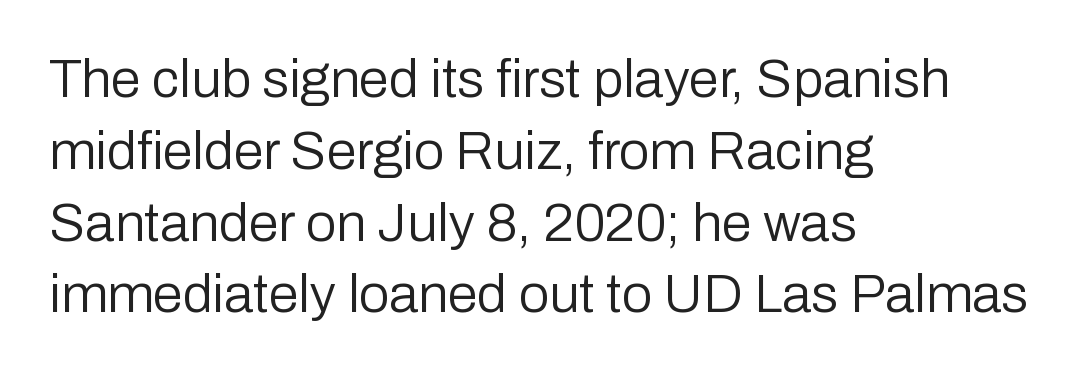
{"serif": "no", "italic": "no", "bold": "no", "weight": "regular", "width": "normal", "stroke_contrast": "low", "x_height": "medium", "monospaced": "no", "underline": "no", "align": "left", "line_spacing": "normal", "line_spacing_ratio": 1.33, "letter_spacing": "normal", "letter_spacing_em": 0.0, "glyph_px": 54}
